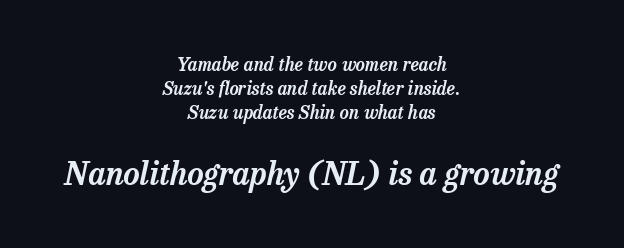
Typographically, this falls in the serif category. Every character sits at an angle, as italics do. Looks like regular typesetting: each glyph gets only the width it needs. The rendering keeps characters at their native spacing.
